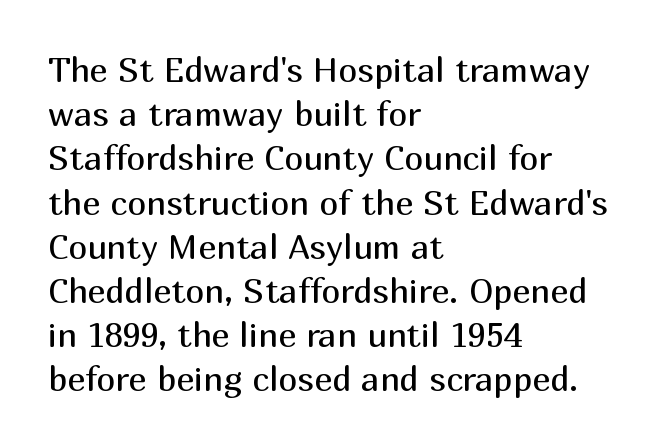
{"serif": "no", "italic": "no", "bold": "no", "weight": "regular", "width": "normal", "stroke_contrast": "medium", "x_height": "medium", "monospaced": "no", "underline": "no", "align": "left", "line_spacing": "normal", "line_spacing_ratio": 1.3, "letter_spacing": "normal", "letter_spacing_em": 0.0, "glyph_px": 34}
